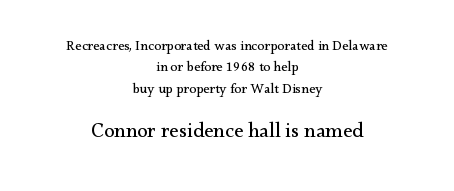
Q: Is the text bold? A: No.
Q: Is the text italic (slanted)? A: No, it is upright.
Q: Is the text underlined? A: No.
Q: How is the paragraph aligned? A: Centered.
Q: Is the spacing between letters normal or unusually wide? A: Normal.
Q: Is the spacing between lines tight, normal or loose? A: Normal.
Q: Which block of text is set in a larger size, the first (top) or the second (bottom)? A: The second (bottom) one.
